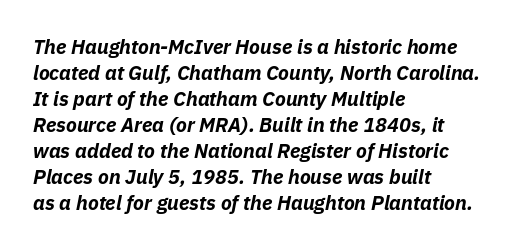
Q: Is the text bold? A: Yes.
Q: Is the text italic (slanted)? A: Yes, it leans right by about 11 degrees.
Q: Is the text underlined? A: No.
Q: How is the paragraph aligned? A: Left-aligned.
Q: Is the spacing between letters normal or unusually wide? A: Normal.
Q: Is the spacing between lines tight, normal or loose? A: Normal.
